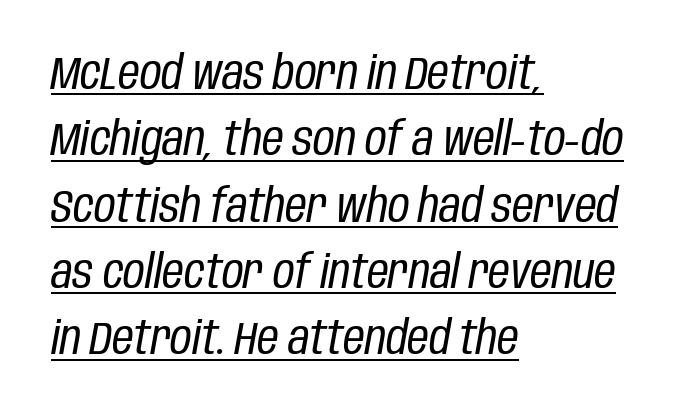
{"italic": "yes", "lean": "right", "slant_degrees": 10, "bold": "no", "weight": "regular", "width": "condensed", "stroke_contrast": "low", "x_height": "large", "monospaced": "no", "underline": "yes", "align": "left", "line_spacing": "normal", "line_spacing_ratio": 1.41, "letter_spacing": "normal", "letter_spacing_em": 0.0, "glyph_px": 47}
